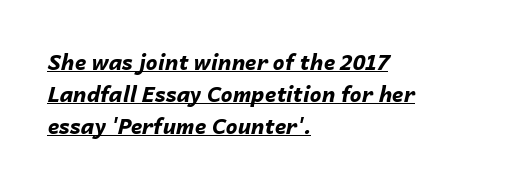
{"italic": "yes", "lean": "right", "slant_degrees": 14, "bold": "yes", "underline": "yes", "align": "left", "line_spacing": "normal", "line_spacing_ratio": 1.53, "letter_spacing": "normal", "letter_spacing_em": 0.0, "glyph_px": 21}
